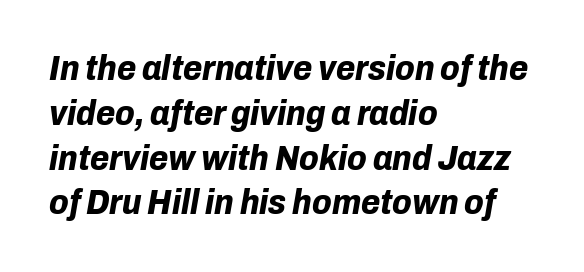
{"italic": "yes", "lean": "right", "slant_degrees": 10, "bold": "yes", "weight": "bold", "width": "normal", "stroke_contrast": "low", "x_height": "medium", "monospaced": "no", "underline": "no", "align": "left", "line_spacing": "normal", "line_spacing_ratio": 1.28, "letter_spacing": "normal", "letter_spacing_em": 0.0, "glyph_px": 35}
